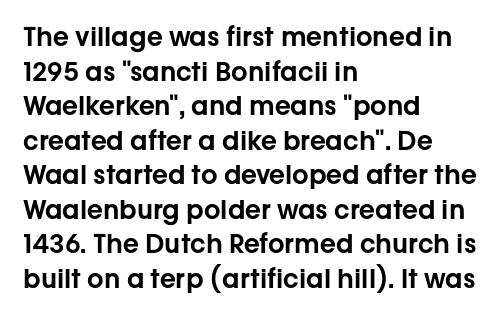
Reading down the block, your eye returns to a fixed left position each line. The line-height multiplier appears to be the usual default. Anything drawn beneath the words? Only blank space. Nope, not italic — everything's standing straight. No extra tracking has been applied to these lines.
